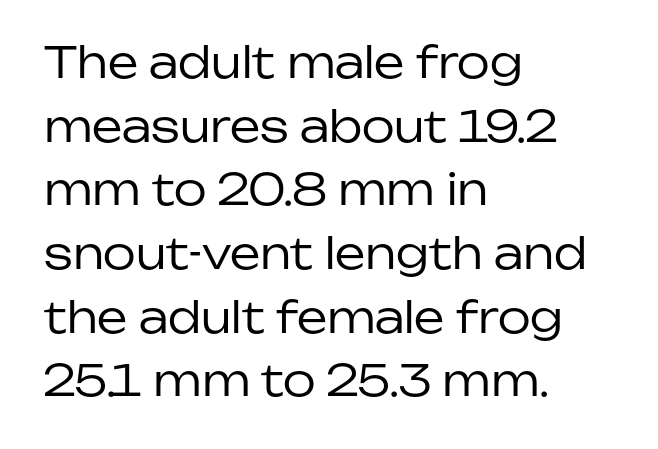
The image shows 43 px regular-weight sans-serif type, upright; set left-aligned, normal line spacing (1.48x), normal letter spacing, not underlined; low stroke contrast and a medium x-height.
